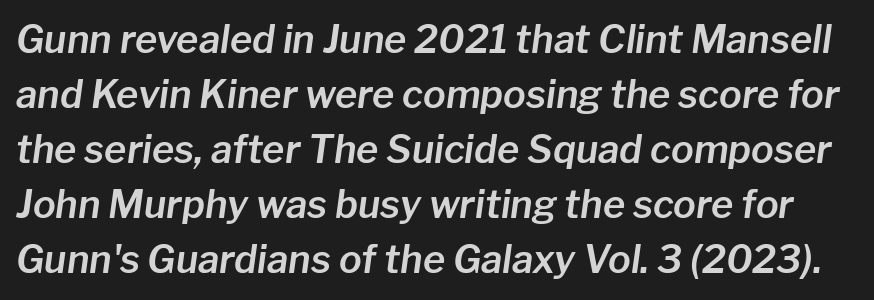
The image shows 38 px text type, italic (leaning right); set normal line spacing (1.45x), normal letter spacing, not underlined; low stroke contrast and a medium x-height.
